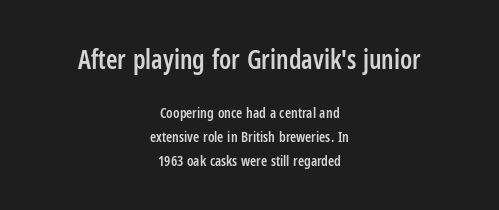
{"italic": "no", "bold": "semi", "underline": "no", "align": "center", "line_spacing": "normal", "line_spacing_ratio": 1.7, "letter_spacing": "normal", "letter_spacing_em": 0.0, "larger_block": "first", "size_ratio": 1.86, "glyph_px": 26}
